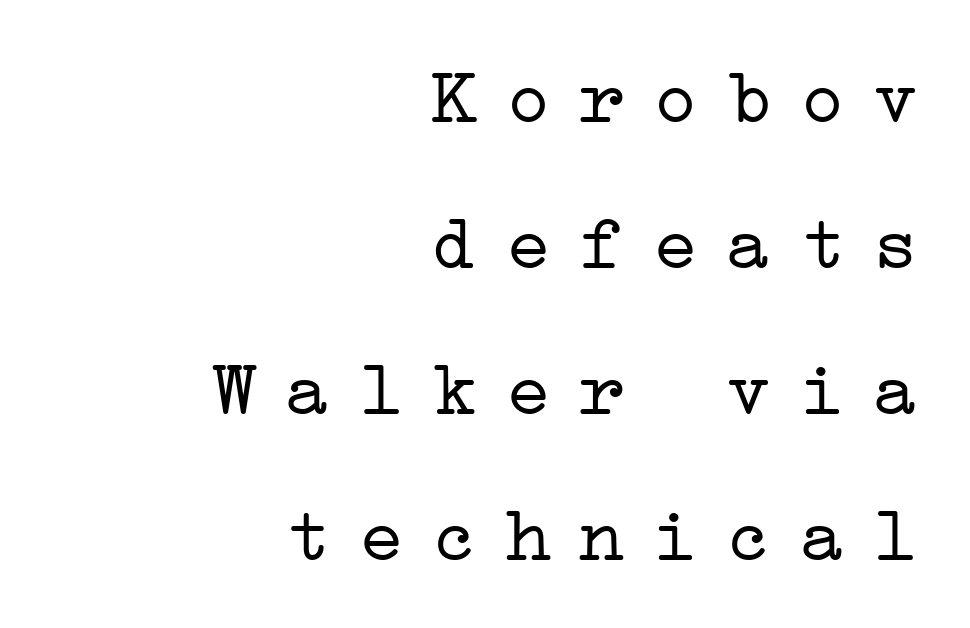
{"serif": "yes", "italic": "no", "bold": "no", "weight": "light", "width": "wide", "stroke_contrast": "low", "x_height": "medium", "underline": "no", "align": "right", "line_spacing_ratio": 1.87, "letter_spacing": "wide", "letter_spacing_em": 0.34, "glyph_px": 78}
